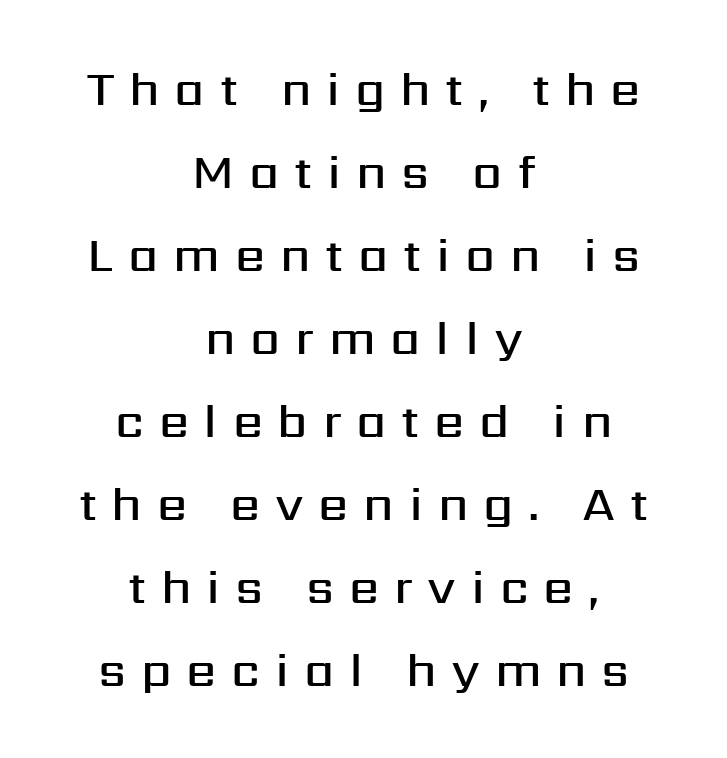
The image shows 48 px semibold sans-serif type, upright; set centered, line spacing 1.73x, unusually wide letter spacing (+0.31 em), not underlined; medium stroke contrast and a medium x-height.
